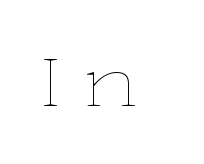
Q: Is the text bold? A: No.
Q: Is the text italic (slanted)? A: No, it is upright.
Q: Is the text underlined? A: No.
Q: Is the spacing between letters normal or unusually wide? A: Unusually wide.
Q: Width (condensed, normal, or wide)? A: Wide.
Q: Stroke contrast? A: Low.
Q: x-height? A: Medium.
Q: Monospaced? A: No.
